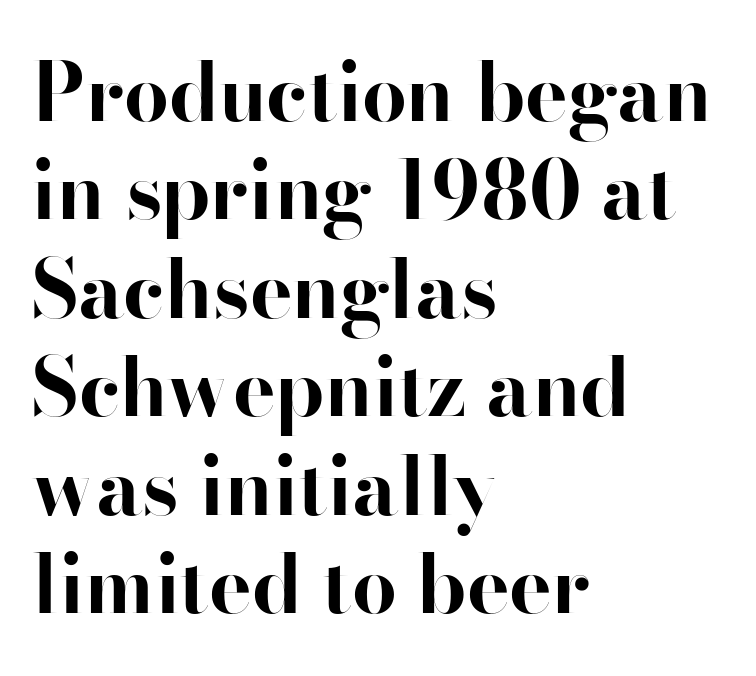
Typeset ragged right — the left edge is the straight one. In terms of letterform style, serifs are entirely absent. The tracking reads as untouched default to a designer's eye. These words are printed bold, with thick strokes throughout. You could not count columns in this text — the font is proportionally spaced. Check the space under the baseline: it is left empty.
